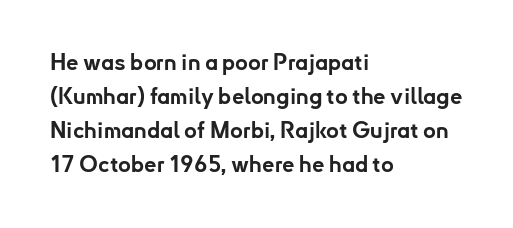
{"italic": "no", "bold": "yes", "underline": "no", "align": "left", "line_spacing": "normal", "line_spacing_ratio": 1.55, "letter_spacing": "normal", "letter_spacing_em": 0.0, "glyph_px": 22}
